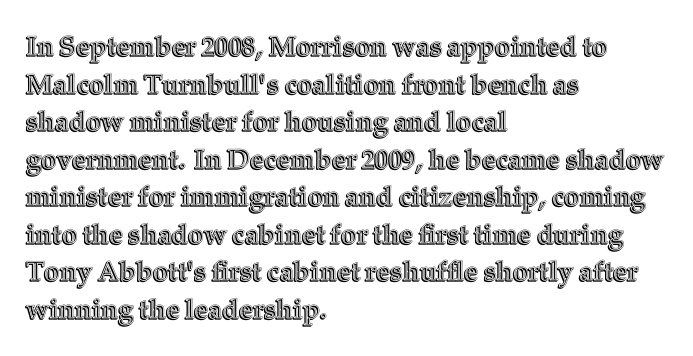
Plain, unruled lines of type. The lines in this sample share a left origin and differ only in where they stop. The specimen reads as upright at a glance. Letter spacing: default. If you measured baseline to baseline, you'd find a middling distance.
